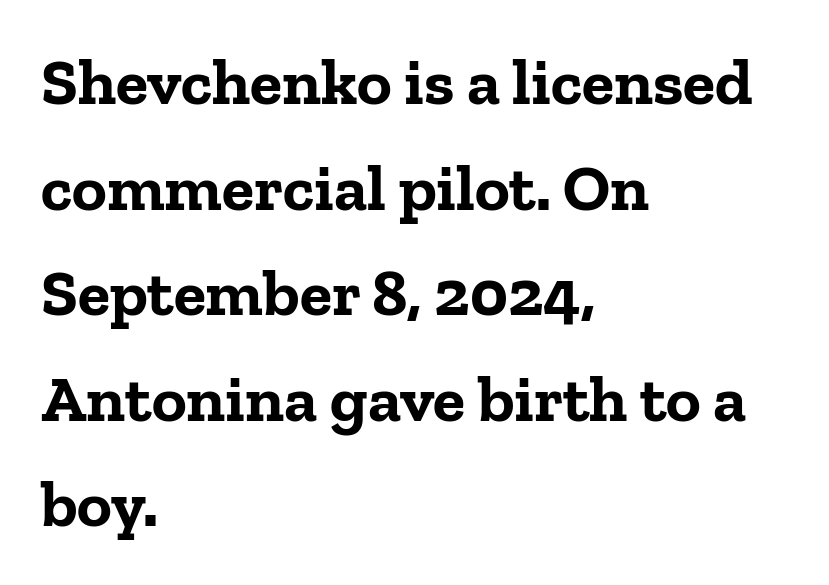
{"serif": "yes", "italic": "no", "bold": "yes", "weight": "bold", "width": "normal", "stroke_contrast": "low", "x_height": "medium", "monospaced": "no", "underline": "no", "align": "left", "line_spacing": "normal", "line_spacing_ratio": 1.6, "letter_spacing": "normal", "letter_spacing_em": 0.0, "glyph_px": 66}
